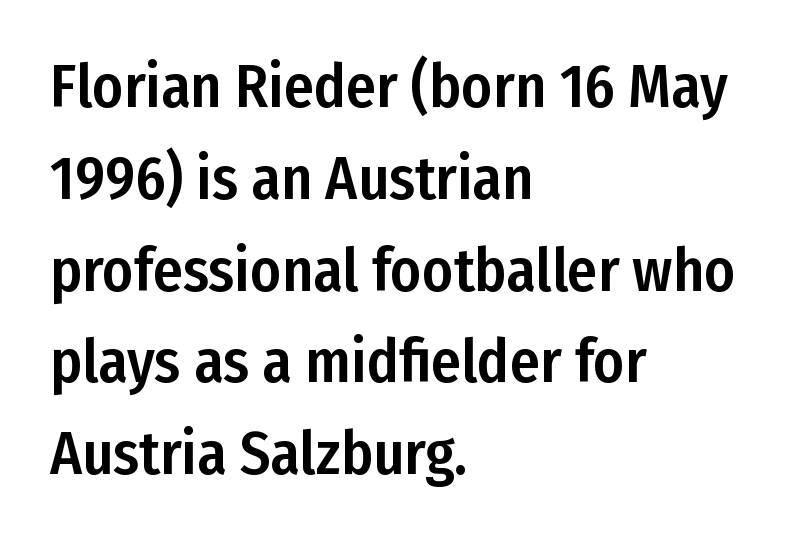
The image shows 60 px condensed sans-serif type, upright; set left-aligned, normal line spacing (1.53x), normal letter spacing, not underlined; low stroke contrast and a medium x-height.
